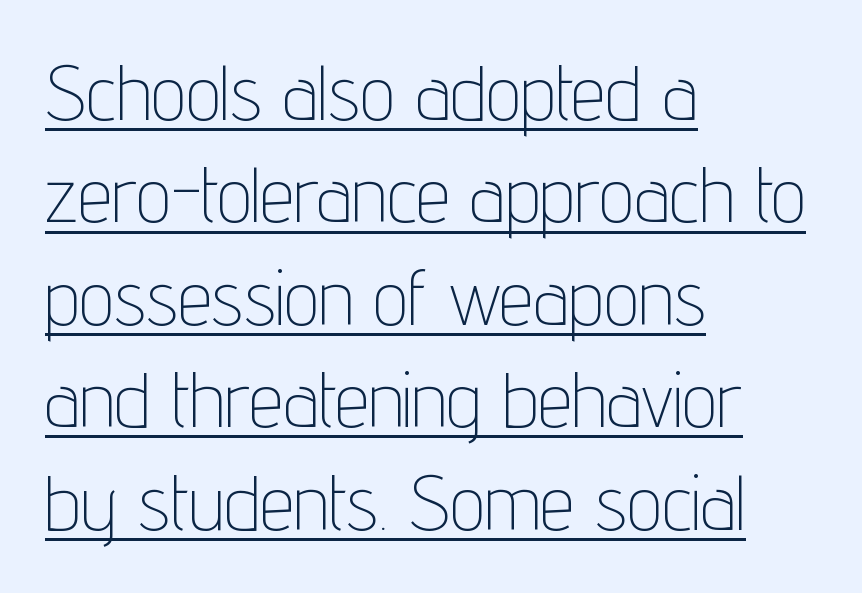
{"serif": "no", "italic": "no", "bold": "no", "weight": "thin", "width": "condensed", "stroke_contrast": "low", "x_height": "medium", "monospaced": "no", "underline": "yes", "align": "left", "line_spacing": "normal", "line_spacing_ratio": 1.33, "letter_spacing": "normal", "letter_spacing_em": 0.0, "glyph_px": 77}
